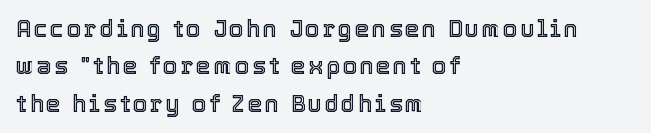
The image shows 23 px text type, upright; set left-aligned, normal line spacing (1.62x), not underlined.
